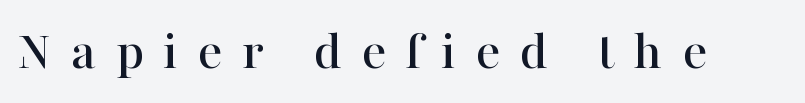
The image shows 57 px serif type, upright; set unusually wide letter spacing (+0.34 em), not underlined; high stroke contrast and a medium x-height.
